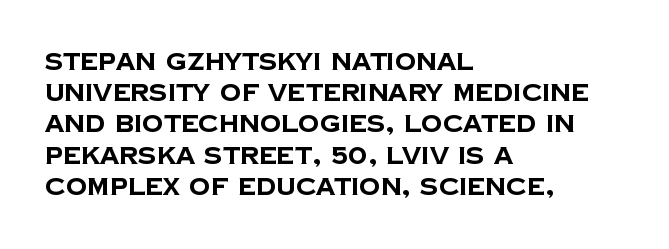
Q: Is the text bold? A: Yes.
Q: Is the text underlined? A: No.
Q: How is the paragraph aligned? A: Left-aligned.
Q: Is the spacing between letters normal or unusually wide? A: Normal.
Q: Is the spacing between lines tight, normal or loose? A: Normal.
